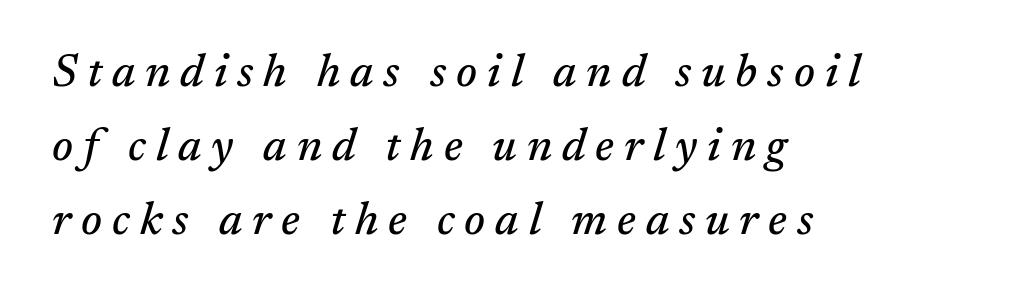
The image shows 45 px serif type, italic (leaning right); set left-aligned, normal line spacing (1.65x), unusually wide letter spacing (+0.22 em), not underlined; medium stroke contrast and a medium x-height.
